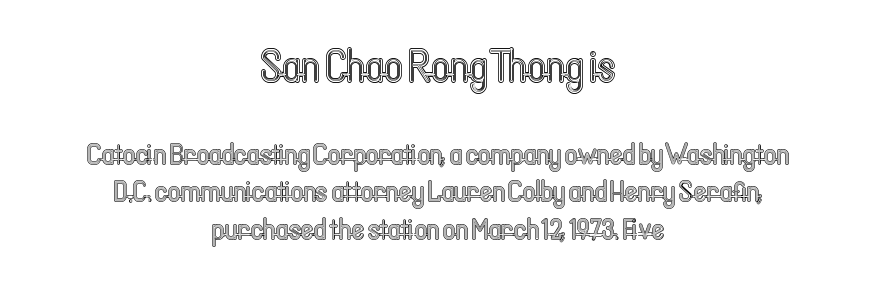
Compared with typical body copy, the letter spacing here is the same. The space between consecutive lines is moderate. The initial chunk of copy outweighs the following chunk in type size. The area under the type is left untouched.
